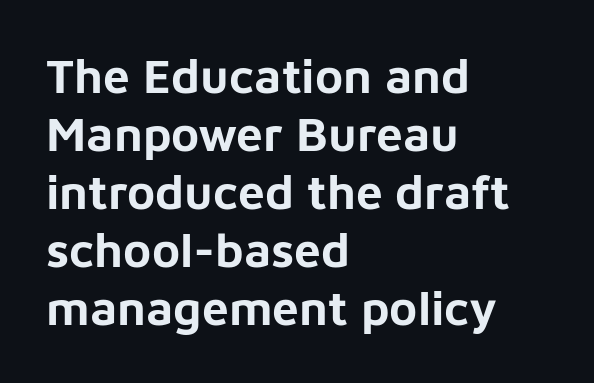
{"serif": "no", "italic": "no", "bold": "yes", "weight": "bold", "width": "normal", "stroke_contrast": "low", "x_height": "medium", "monospaced": "no", "underline": "no", "align": "left", "line_spacing_ratio": 1.21, "letter_spacing": "normal", "letter_spacing_em": 0.0, "glyph_px": 48}
